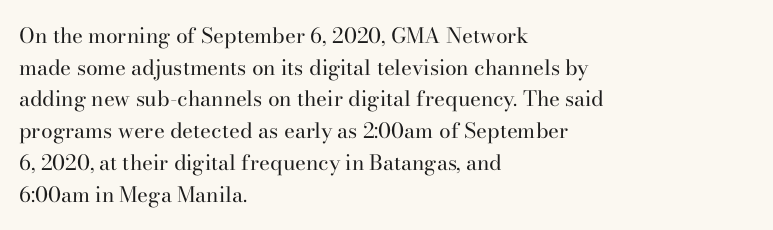
Q: Is the text bold? A: No.
Q: Is the text italic (slanted)? A: No, it is upright.
Q: Is the text underlined? A: No.
Q: How is the paragraph aligned? A: Left-aligned.
Q: Is the spacing between letters normal or unusually wide? A: Normal.
Q: Is the spacing between lines tight, normal or loose? A: Normal.
